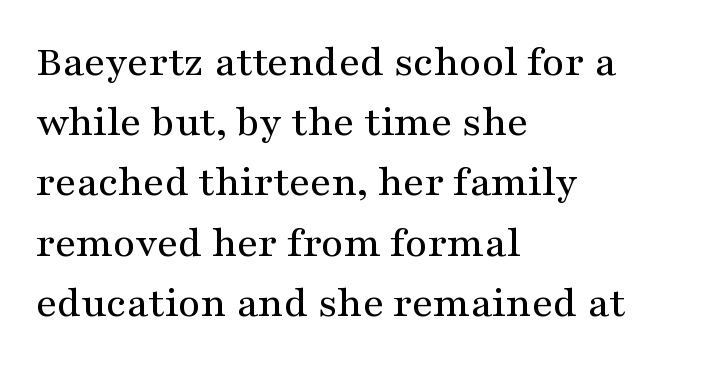
Q: Is the text italic (slanted)? A: No, it is upright.
Q: Is the typeface a serif or a sans-serif typeface? A: Serif.
Q: Is the text underlined? A: No.
Q: How is the paragraph aligned? A: Left-aligned.
Q: Is the spacing between letters normal or unusually wide? A: Normal.
Q: Is the spacing between lines tight, normal or loose? A: Normal.
Q: Width (condensed, normal, or wide)? A: Wide.
Q: Stroke contrast? A: Medium.
Q: x-height? A: Medium.
Q: Monospaced? A: No.
